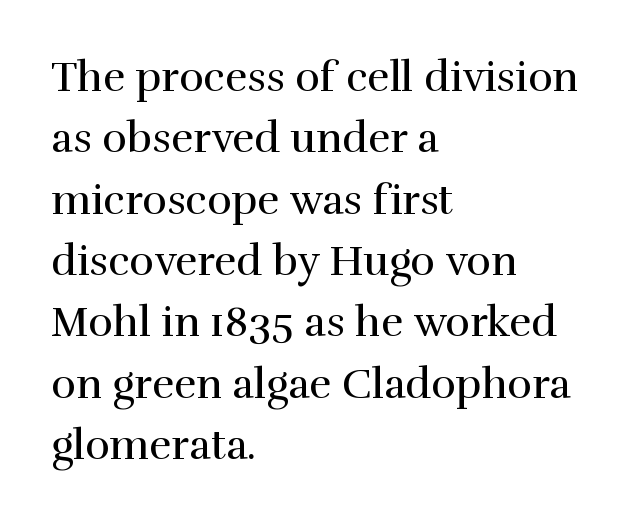
{"serif": "yes", "italic": "no", "bold": "no", "weight": "regular", "width": "normal", "x_height": "medium", "monospaced": "no", "underline": "no", "align": "left", "line_spacing": "normal", "line_spacing_ratio": 1.46, "letter_spacing": "normal", "letter_spacing_em": 0.0, "glyph_px": 42}
